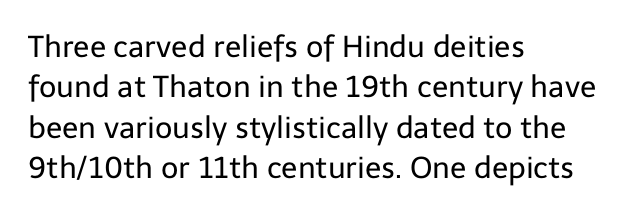
Q: Is the text bold? A: No.
Q: Is the text italic (slanted)? A: No, it is upright.
Q: Is the typeface a serif or a sans-serif typeface? A: Sans-serif.
Q: Is the text underlined? A: No.
Q: How is the paragraph aligned? A: Left-aligned.
Q: Is the spacing between letters normal or unusually wide? A: Normal.
Q: Is the spacing between lines tight, normal or loose? A: Normal.
Q: Width (condensed, normal, or wide)? A: Normal.
Q: Stroke contrast? A: Low.
Q: x-height? A: Medium.
Q: Monospaced? A: No.
